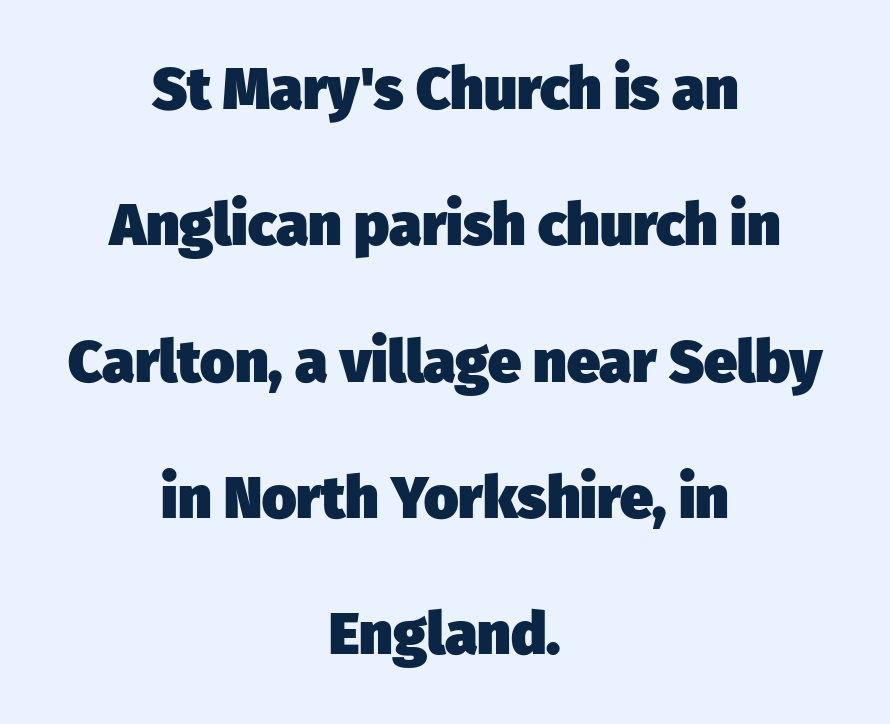
Line starts and ends both wander, symmetrically. What's the leading like? Stretched, with rows far apart. Typesetter's note: full bold, strokes at maximum text heaviness. Characters follow at the spacing the type designer built in. These lines are rendered in a variable-pitch font.
